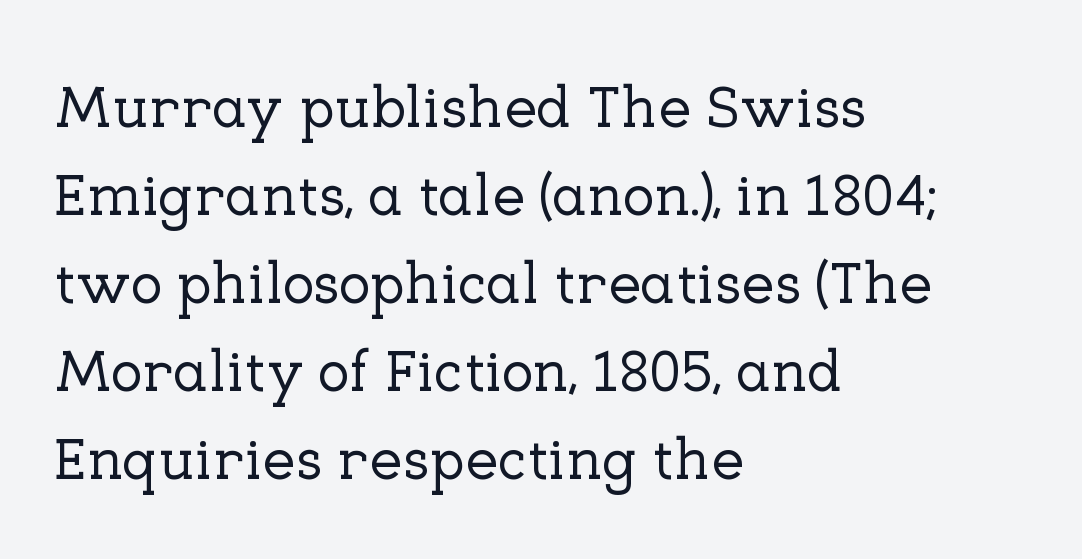
Q: Is the text italic (slanted)? A: No, it is upright.
Q: Is the typeface a serif or a sans-serif typeface? A: Serif.
Q: Is the text underlined? A: No.
Q: How is the paragraph aligned? A: Left-aligned.
Q: Is the spacing between letters normal or unusually wide? A: Normal.
Q: Is the spacing between lines tight, normal or loose? A: Normal.
Q: Width (condensed, normal, or wide)? A: Normal.
Q: Stroke contrast? A: Low.
Q: x-height? A: Medium.
Q: Monospaced? A: No.
